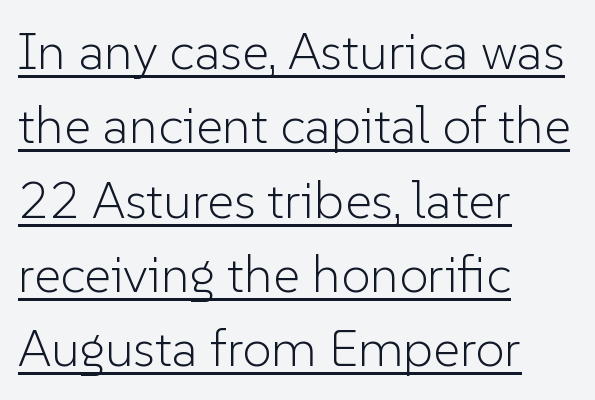
The image shows 52 px light sans-serif type, upright; set left-aligned, normal line spacing (1.43x), normal letter spacing, underlined; low stroke contrast and a medium x-height.
